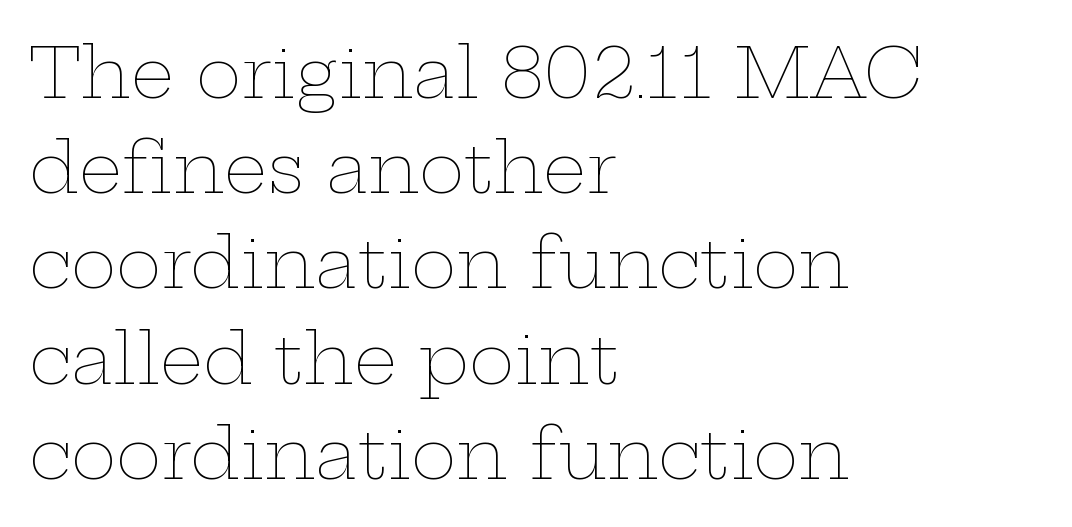
{"italic": "no", "bold": "no", "weight": "thin", "width": "wide", "stroke_contrast": "low", "x_height": "medium", "monospaced": "no", "underline": "no", "align": "left", "line_spacing": "normal", "line_spacing_ratio": 1.38, "letter_spacing": "normal", "letter_spacing_em": 0.0, "glyph_px": 69}
